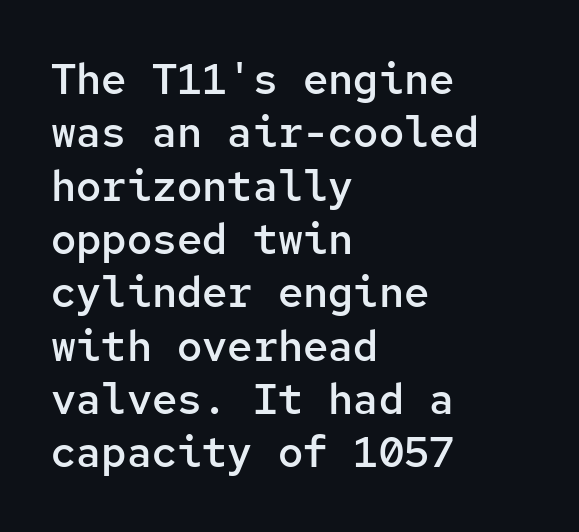
{"serif": "no", "italic": "no", "bold": "semi", "weight": "semibold", "width": "normal", "stroke_contrast": "low", "x_height": "medium", "monospaced": "yes", "underline": "no", "align": "left", "line_spacing": "normal", "line_spacing_ratio": 1.27, "letter_spacing": "normal", "letter_spacing_em": 0.0, "glyph_px": 42}
